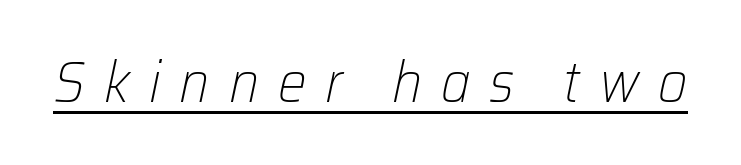
{"italic": "yes", "lean": "right", "slant_degrees": 12, "bold": "no", "weight": "light", "width": "normal", "stroke_contrast": "low", "x_height": "medium", "monospaced": "no", "underline": "yes", "letter_spacing": "wide", "letter_spacing_em": 0.33, "glyph_px": 57}
